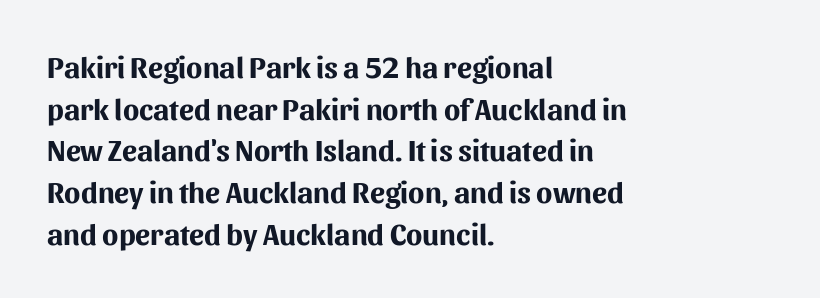
Q: Is the text bold? A: Yes.
Q: Is the text italic (slanted)? A: No, it is upright.
Q: Is the typeface a serif or a sans-serif typeface? A: Sans-serif.
Q: Is the text underlined? A: No.
Q: How is the paragraph aligned? A: Left-aligned.
Q: Is the spacing between letters normal or unusually wide? A: Normal.
Q: Is the spacing between lines tight, normal or loose? A: Normal.
Q: Width (condensed, normal, or wide)? A: Normal.
Q: Stroke contrast? A: Medium.
Q: x-height? A: Medium.
Q: Monospaced? A: No.
